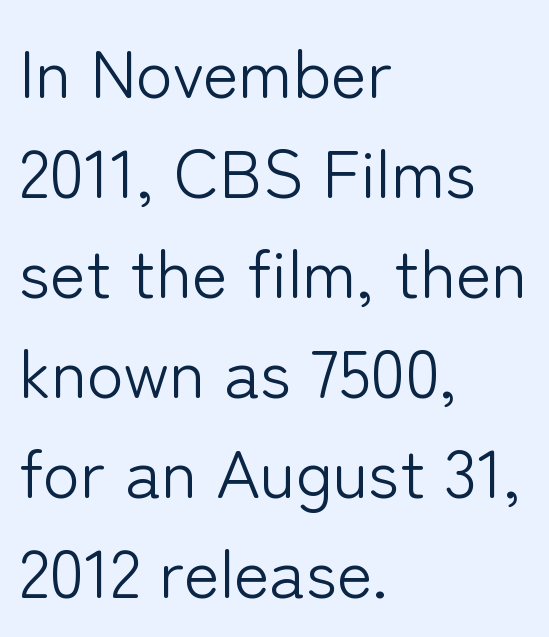
Rows of type keep a routine distance in the vertical direction. Check the space under the baseline: it is left empty. The compositor pushed each line to the left boundary. You could not count columns in this text — the font is proportionally spaced.
